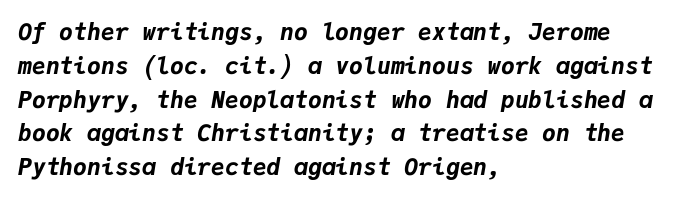
It's the slanting kind of type. Students, this is bold: see how much ink each stroke carries. The rendering keeps characters at their native spacing. Vertical spacing — default. Descenders hang freely into open space. Teacher's note: observe the even left margin — that is flush-left alignment.
